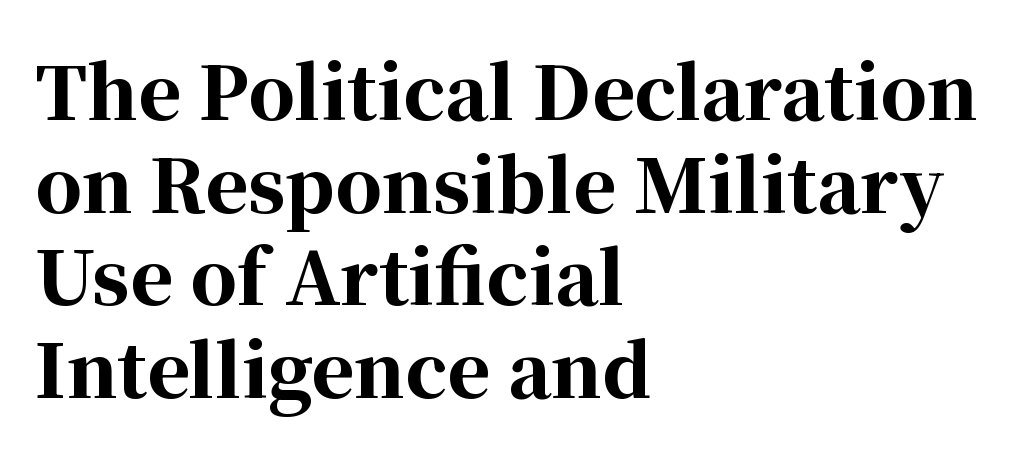
Unlike a clean sans, this face finishes its strokes with serifs. The rendering keeps characters at their native spacing. Typeset ragged right — the left edge is the straight one. Heavy, bold letterforms. Spacing verdict: proportional, widths tailored to each character. The letters stand straight up with perfectly vertical stems.
